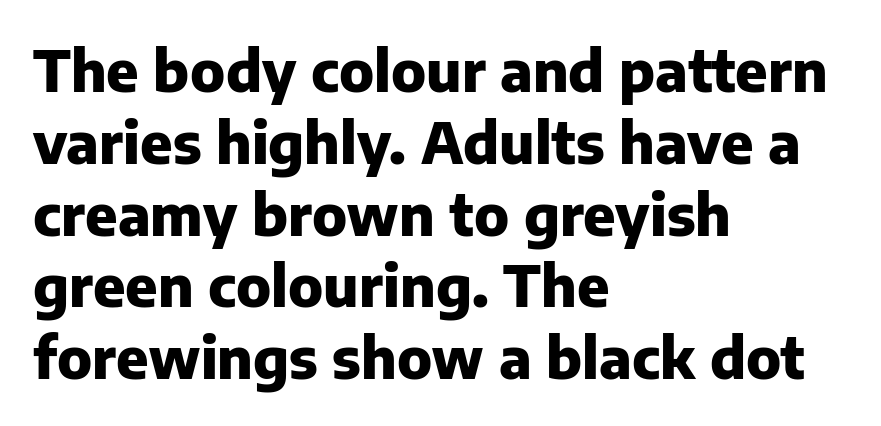
Q: Is the text bold? A: Yes.
Q: Is the text italic (slanted)? A: No, it is upright.
Q: Is the typeface a serif or a sans-serif typeface? A: Sans-serif.
Q: Is the text underlined? A: No.
Q: How is the paragraph aligned? A: Left-aligned.
Q: Is the spacing between letters normal or unusually wide? A: Normal.
Q: Is the spacing between lines tight, normal or loose? A: Normal.
Q: Width (condensed, normal, or wide)? A: Normal.
Q: Stroke contrast? A: Low.
Q: x-height? A: Medium.
Q: Monospaced? A: No.
